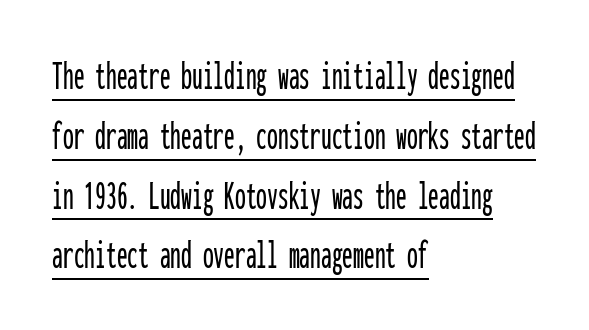
Q: Is the text italic (slanted)? A: No, it is upright.
Q: Is the typeface a serif or a sans-serif typeface? A: Sans-serif.
Q: Is the text underlined? A: Yes.
Q: How is the paragraph aligned? A: Left-aligned.
Q: Is the spacing between letters normal or unusually wide? A: Normal.
Q: Is the spacing between lines tight, normal or loose? A: Normal.
Q: Width (condensed, normal, or wide)? A: Condensed.
Q: Stroke contrast? A: Low.
Q: x-height? A: Medium.
Q: Monospaced? A: Yes.
